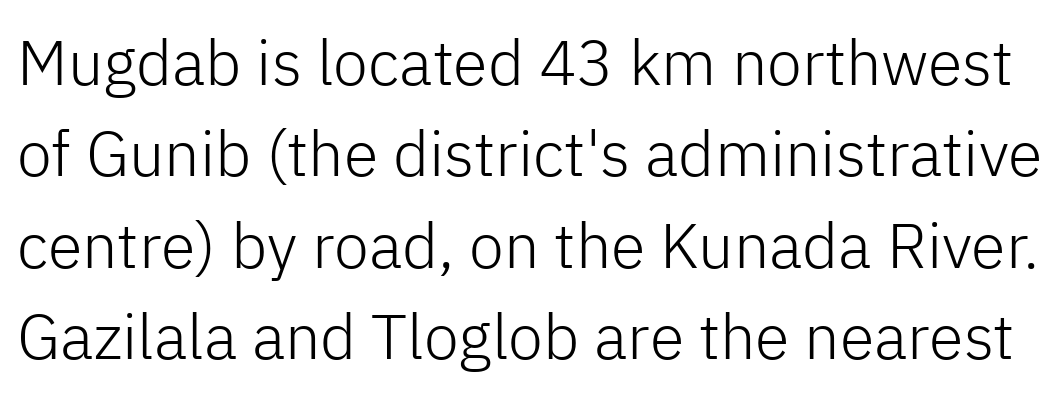
The image shows 63 px light sans-serif type, upright; set normal line spacing (1.45x), normal letter spacing, not underlined; low stroke contrast and a medium x-height.
